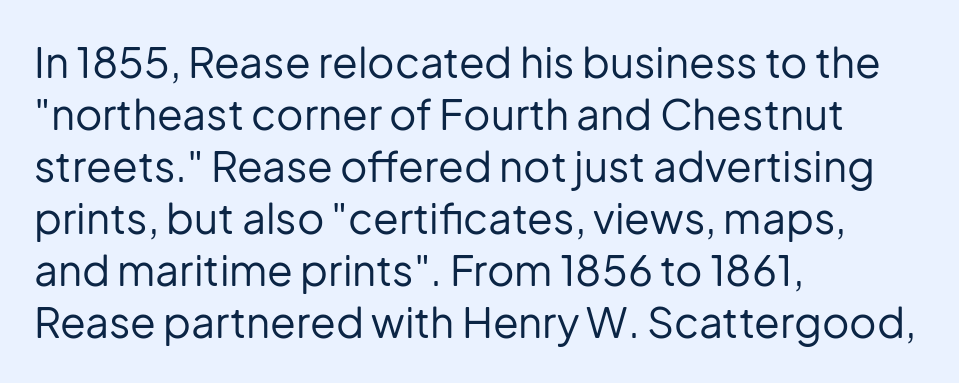
The image shows 42 px regular-weight sans-serif type, upright; set left-aligned, line spacing 1.24x, normal letter spacing, not underlined; low stroke contrast and a medium x-height.
